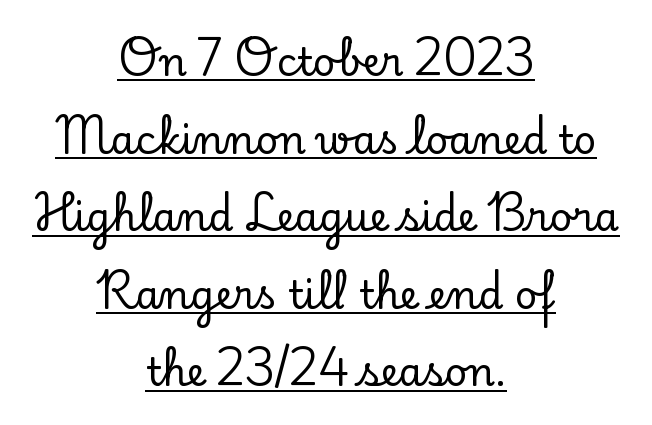
A typesetter would label this face a serif. These lines are centered, leaving both edges ragged. Tracking value appears to be zero — textbook default spacing. These lines stand farther apart than default settings would place them.
